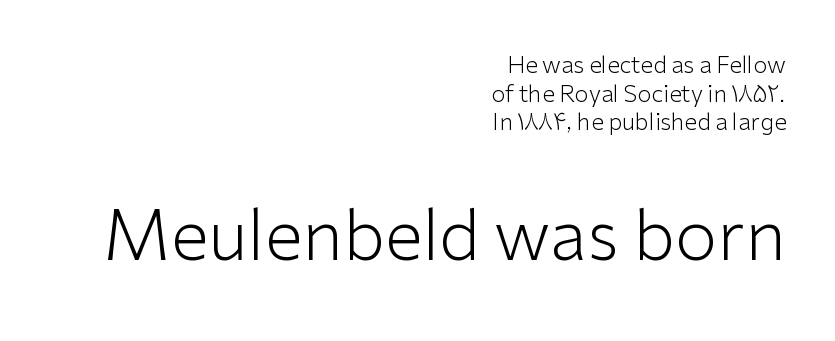
{"serif": "no", "italic": "no", "bold": "no", "weight": "light", "width": "normal", "stroke_contrast": "low", "x_height": "medium", "monospaced": "no", "underline": "no", "align": "right", "line_spacing_ratio": 1.24, "letter_spacing": "normal", "letter_spacing_em": 0.0, "larger_block": "second", "size_ratio": 3.0, "glyph_px": 69}
